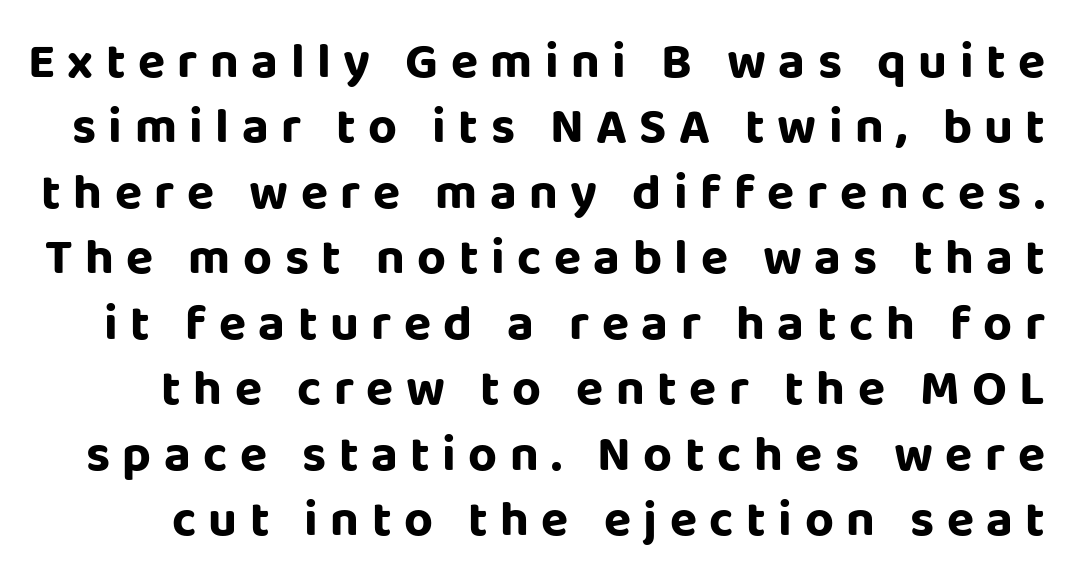
A typesetter would mark this as roman, not italic. A typesetter would call this proportional, since set widths differ per character. Leading: standard. The face used here is a sans, in the tradition of grotesques and geometrics. As a designer I'd log this as weight 700, bold. Any mark beneath the type? The region is blank.
